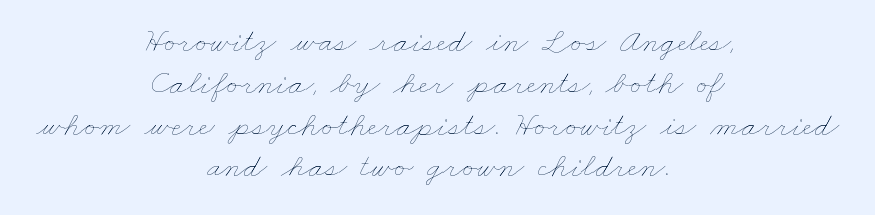
The image shows 34 px thin, wide type; set centered, line spacing 1.23x, normal letter spacing, not underlined; low stroke contrast and a small x-height.
